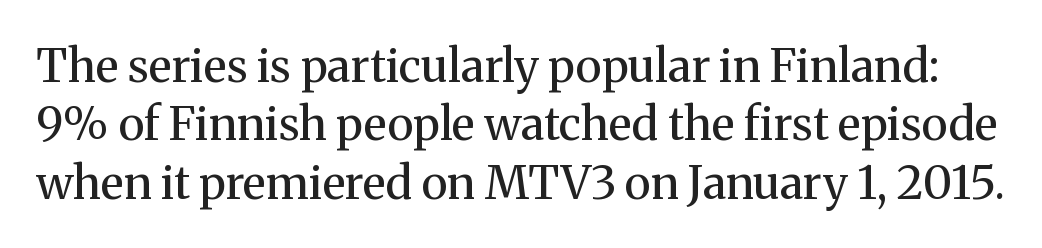
The passage shown has conventional tracking throughout. Regarding leading, the lines here are spaced in the standard way. Italic: no, the glyphs are upright roman. These glyphs show unthickened strokes, regular width or finer. The gap between lines stays unmarked. What kind of face is this? One with serifs.
